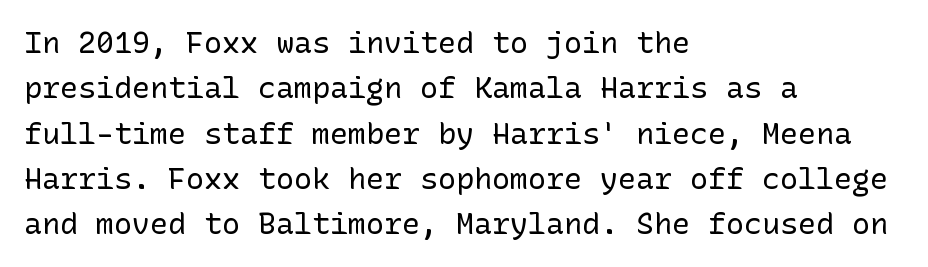
Q: Is the text bold? A: No.
Q: Is the text italic (slanted)? A: No, it is upright.
Q: Is the typeface a serif or a sans-serif typeface? A: Sans-serif.
Q: Is the text underlined? A: No.
Q: How is the paragraph aligned? A: Left-aligned.
Q: Is the spacing between letters normal or unusually wide? A: Normal.
Q: Is the spacing between lines tight, normal or loose? A: Normal.
Q: Width (condensed, normal, or wide)? A: Normal.
Q: Stroke contrast? A: Low.
Q: x-height? A: Medium.
